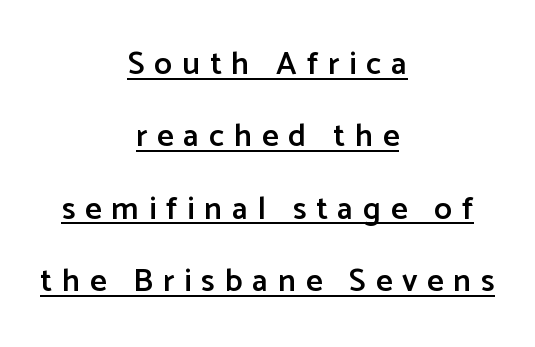
Compared with an ordinary text face, these strokes are moderately heavier — a semibold. These characters rest on top of a visible drawn line. Words appear elongated and porous because spacing is wide. The text was rendered using a sans face with plain stroke endings. Character widths vary here, with narrow letters taking less room than wide ones.
